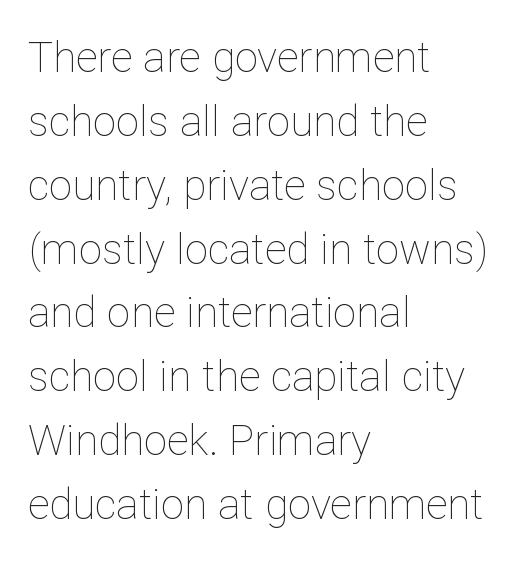
The weight would be labelled regular, book, light, or lighter still. You could not count columns in this text — the font is proportionally spaced. Does extra space separate the letters? No, they use regular spacing. The specimen reads as upright at a glance.
